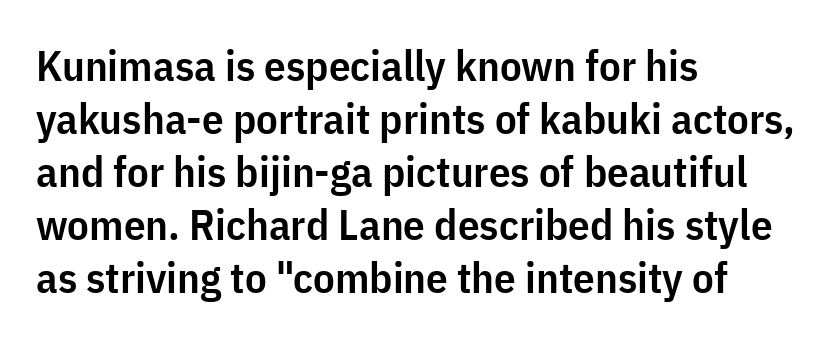
The image shows 43 px semibold, condensed sans-serif type, upright; set left-aligned, line spacing 1.23x, normal letter spacing, not underlined; low stroke contrast and a medium x-height.
